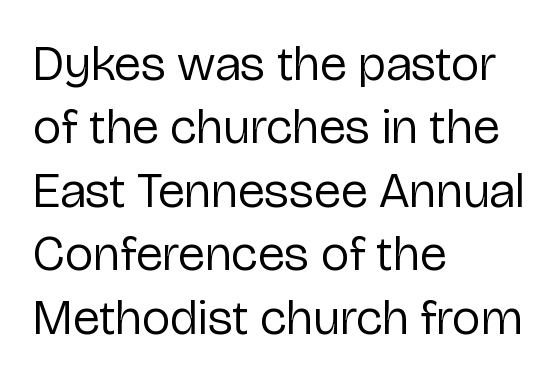
The image shows 50 px regular-weight sans-serif type, upright; set left-aligned, normal line spacing (1.27x), normal letter spacing, not underlined; low stroke contrast and a medium x-height.
